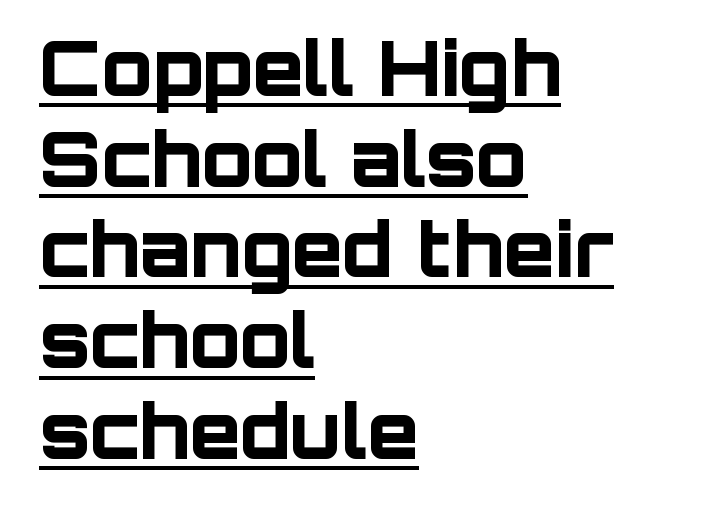
The image shows 75 px bold sans-serif type, upright; set left-aligned, line spacing 1.21x, normal letter spacing, underlined; low stroke contrast and a large x-height.
